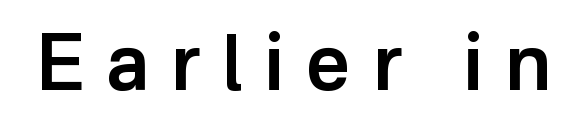
The image shows 78 px semibold sans-serif type, upright; set unusually wide letter spacing (+0.28 em), not underlined; low stroke contrast and a medium x-height.
